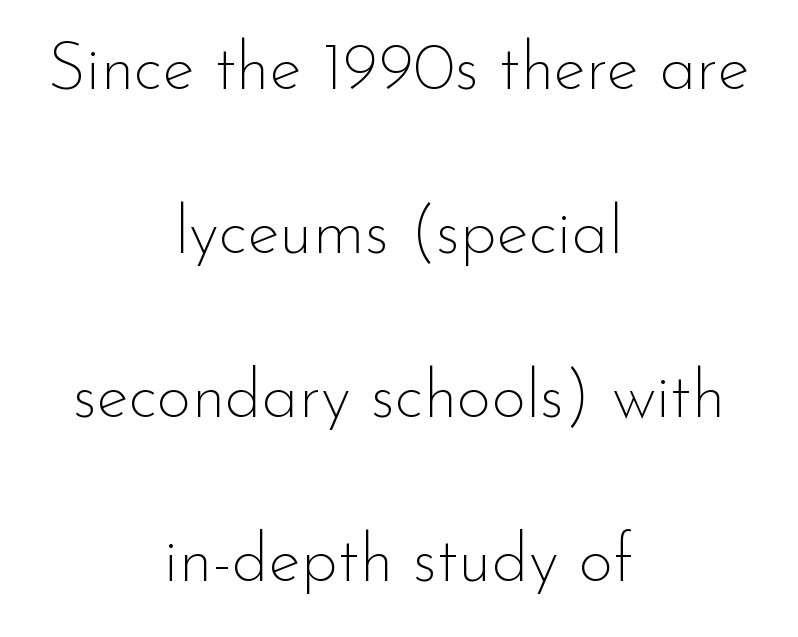
Q: Is the text bold? A: No.
Q: Is the text italic (slanted)? A: No, it is upright.
Q: Is the typeface a serif or a sans-serif typeface? A: Sans-serif.
Q: Is the text underlined? A: No.
Q: How is the paragraph aligned? A: Centered.
Q: Is the spacing between letters normal or unusually wide? A: Normal.
Q: Is the spacing between lines tight, normal or loose? A: Loose.
Q: Width (condensed, normal, or wide)? A: Normal.
Q: Stroke contrast? A: Low.
Q: x-height? A: Small.
Q: Monospaced? A: No.
